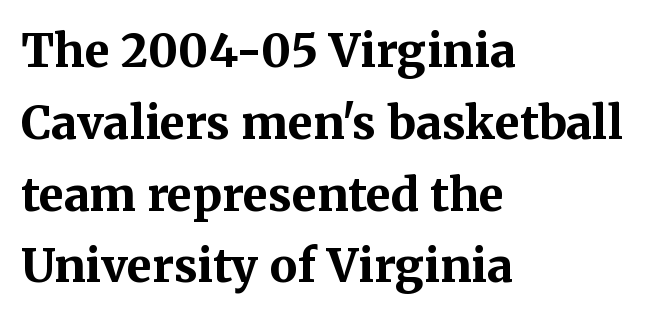
{"serif": "yes", "italic": "no", "bold": "yes", "weight": "bold", "width": "normal", "stroke_contrast": "medium", "x_height": "medium", "monospaced": "no", "underline": "no", "align": "left", "line_spacing": "normal", "line_spacing_ratio": 1.56, "letter_spacing": "normal", "letter_spacing_em": 0.0, "glyph_px": 46}
